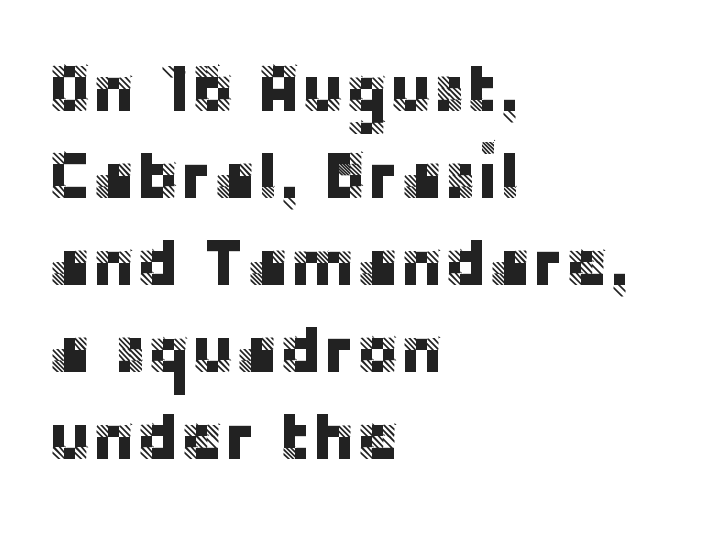
Q: Is the text italic (slanted)? A: No, it is upright.
Q: Is the typeface a serif or a sans-serif typeface? A: Sans-serif.
Q: Is the text underlined? A: No.
Q: How is the paragraph aligned? A: Left-aligned.
Q: Is the spacing between letters normal or unusually wide? A: Normal.
Q: Is the spacing between lines tight, normal or loose? A: Normal.
Q: Width (condensed, normal, or wide)? A: Normal.
Q: Stroke contrast? A: Low.
Q: x-height? A: Large.
Q: Monospaced? A: No.
